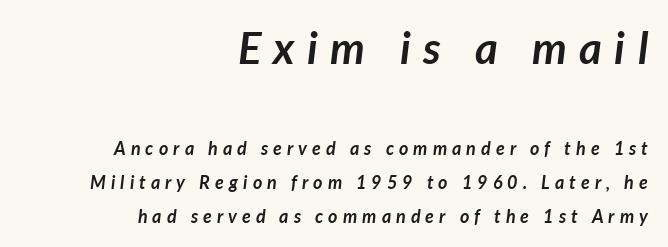
Q: Is the text bold? A: Yes.
Q: Is the text italic (slanted)? A: Yes, it leans right by about 7 degrees.
Q: Is the text underlined? A: No.
Q: How is the paragraph aligned? A: Right-aligned.
Q: Is the spacing between letters normal or unusually wide? A: Unusually wide.
Q: Which block of text is set in a larger size, the first (top) or the second (bottom)? A: The first (top) one.
Q: Width (condensed, normal, or wide)? A: Normal.
Q: Stroke contrast? A: Low.
Q: x-height? A: Medium.
Q: Monospaced? A: No.
